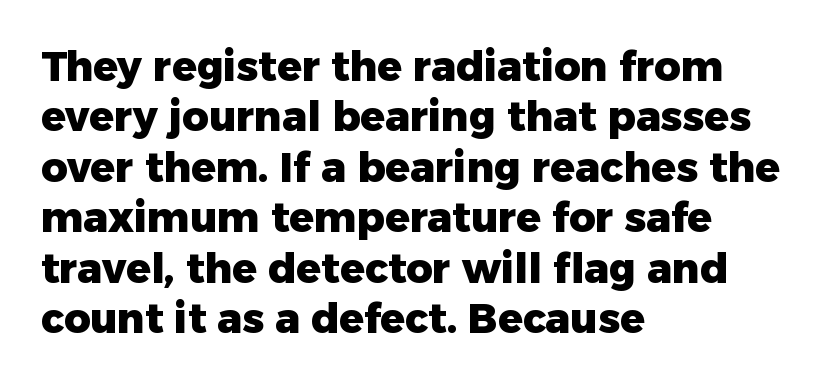
Looks like regular typesetting: each glyph gets only the width it needs. The text block is weighted toward the left margin, trailing off unevenly rightward. Quick note: not italic, upright. The glyphs in this specimen are sans serif. These lines carry a lot of weight — the face is fully bold.
